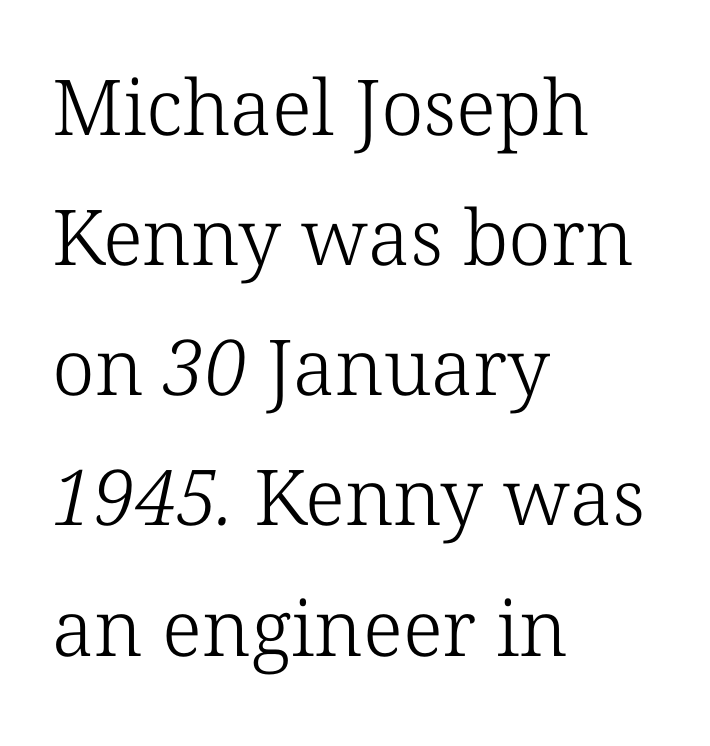
Q: Is the text bold? A: No.
Q: Is the typeface a serif or a sans-serif typeface? A: Serif.
Q: Is the text underlined? A: No.
Q: How is the paragraph aligned? A: Left-aligned.
Q: Is the spacing between letters normal or unusually wide? A: Normal.
Q: Is the spacing between lines tight, normal or loose? A: Normal.
Q: Width (condensed, normal, or wide)? A: Normal.
Q: Stroke contrast? A: Low.
Q: x-height? A: Medium.
Q: Monospaced? A: No.
